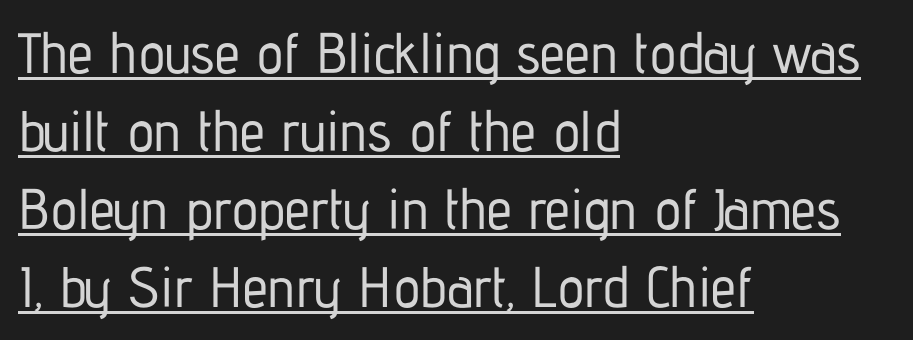
Regular leading. The line texture is even and compact thanks to regular tracking. Typeset ragged right — the left edge is the straight one. A typesetter would call this proportional, since set widths differ per character.
